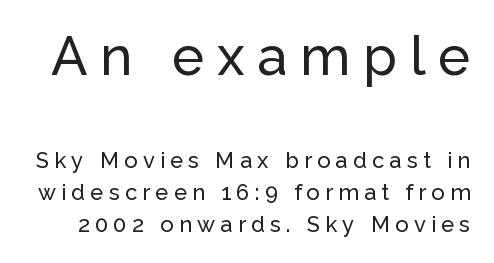
Just letters on the line, the space beneath them empty. Evenly set lines give the paragraph a standard silhouette. Here the first block reads like a headline and the second like body copy. I'd call this a sans setting — the letters go barefoot. If you drew a line through each stem, it would be perfectly vertical.
